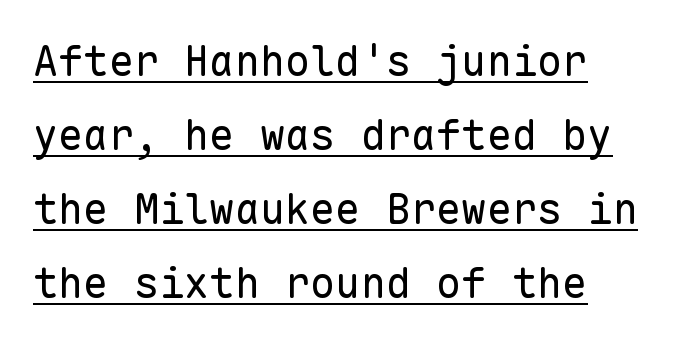
{"serif": "no", "italic": "no", "bold": "no", "weight": "regular", "width": "normal", "stroke_contrast": "low", "x_height": "medium", "monospaced": "yes", "underline": "yes", "line_spacing_ratio": 1.76, "letter_spacing": "normal", "letter_spacing_em": 0.0, "glyph_px": 42}
